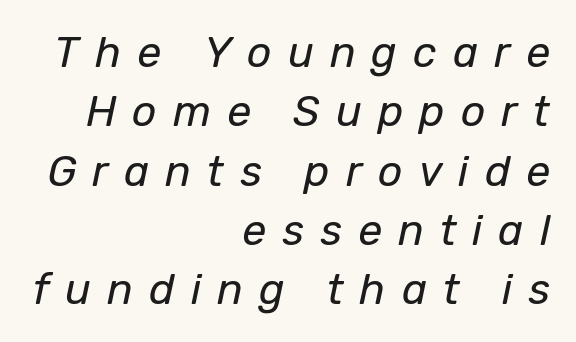
Q: Is the text bold? A: No.
Q: Is the text italic (slanted)? A: Yes, it leans right by about 12 degrees.
Q: Is the text underlined? A: No.
Q: How is the paragraph aligned? A: Right-aligned.
Q: Is the spacing between letters normal or unusually wide? A: Unusually wide.
Q: Is the spacing between lines tight, normal or loose? A: Normal.
Q: Width (condensed, normal, or wide)? A: Normal.
Q: Stroke contrast? A: Low.
Q: x-height? A: Medium.
Q: Monospaced? A: No.
